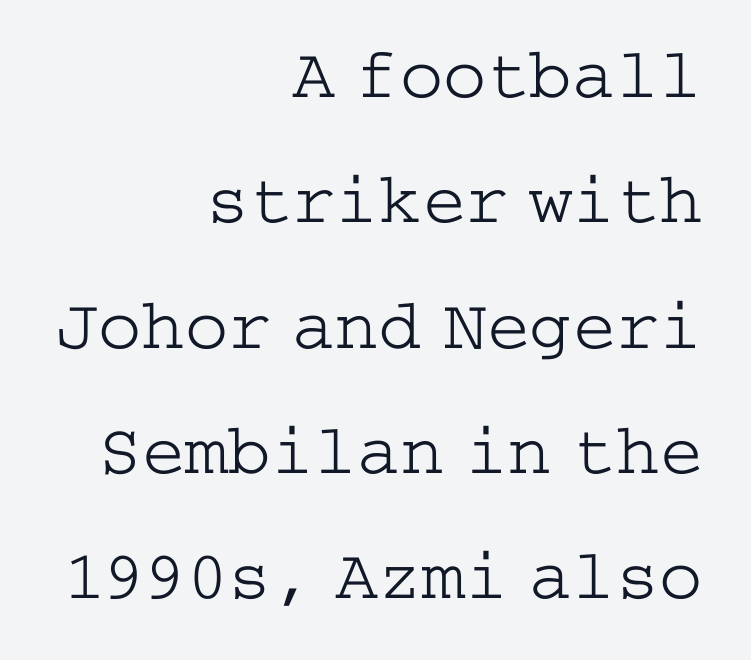
The image shows 72 px light, wide serif type, upright; set right-aligned, line spacing 1.74x, normal letter spacing, not underlined; low stroke contrast and a medium x-height.
